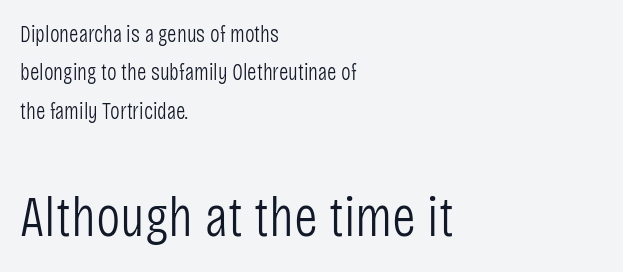
Q: Is the text bold? A: No.
Q: Is the text italic (slanted)? A: No, it is upright.
Q: Is the typeface a serif or a sans-serif typeface? A: Sans-serif.
Q: Is the text underlined? A: No.
Q: How is the paragraph aligned? A: Left-aligned.
Q: Is the spacing between letters normal or unusually wide? A: Normal.
Q: Is the spacing between lines tight, normal or loose? A: Normal.
Q: Which block of text is set in a larger size, the first (top) or the second (bottom)? A: The second (bottom) one.
Q: Width (condensed, normal, or wide)? A: Condensed.
Q: Stroke contrast? A: Low.
Q: x-height? A: Large.
Q: Monospaced? A: No.
